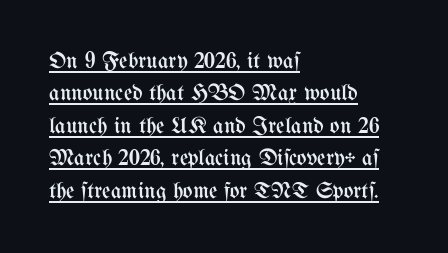
{"italic": "no", "bold": "no", "underline": "yes", "align": "left", "line_spacing": "normal", "line_spacing_ratio": 1.41, "letter_spacing": "normal", "letter_spacing_em": 0.0, "glyph_px": 23}
